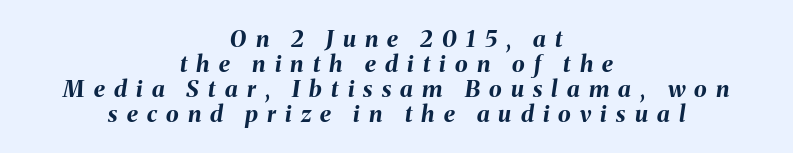
Characters are canted at an angle relative to the baseline's perpendicular. These lines carry a lot of weight — the face is fully bold. The line texture is sparse and dotted thanks to wide tracking. Visually the block forms a symmetrical silhouette, jagged on both flanks.
